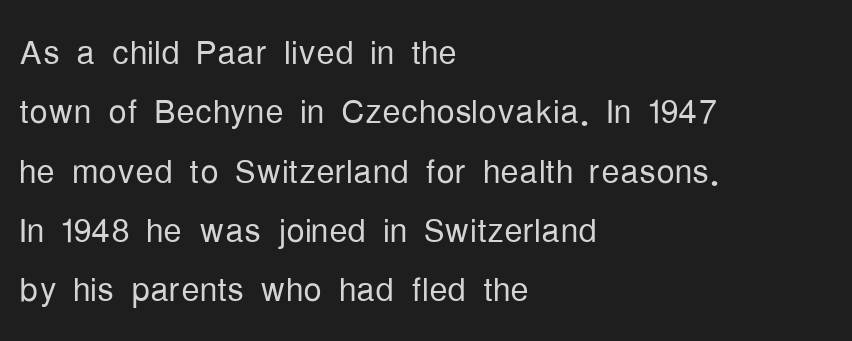
Observe the ordinary spacing: letters are neighbours, not strangers. Interline gaps are of average width in this sample. Honestly, there is no underline to notice here at all. You can tell it's not italic because the verticals are truly vertical.
